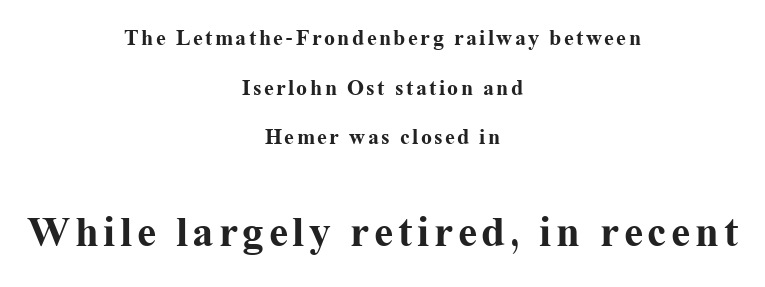
In terms of letterform style, serifs are clearly present. Two sizes are in play, and the larger belongs to the second block. Its strokes are broad and dark, the hallmark of bold type. Letters rest on an invisible, unmarked baseline.
